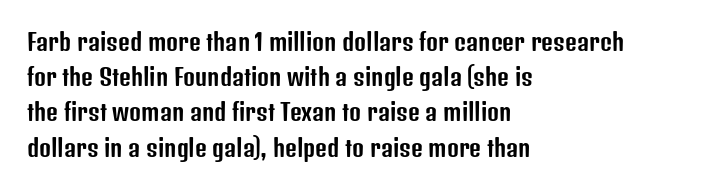
The image shows 23 px text type, upright; set left-aligned, normal line spacing (1.53x), normal letter spacing, not underlined.
